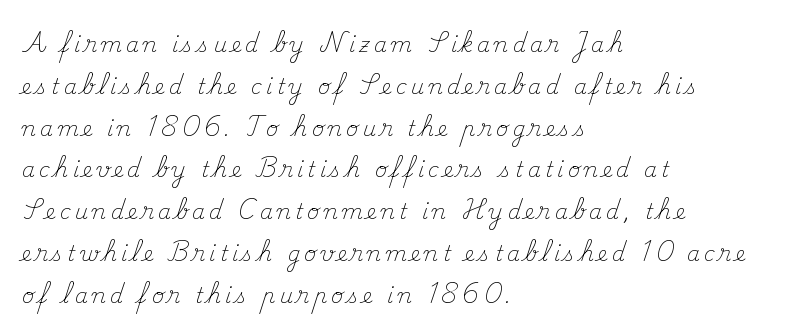
The letters are spread apart with noticeably loose tracking. Bold? No — there's no thickening of the strokes. What's the leading like? Stretched, with rows far apart. Letters rest on an invisible, unmarked baseline. The paragraph has a hard left edge and a soft right edge.
